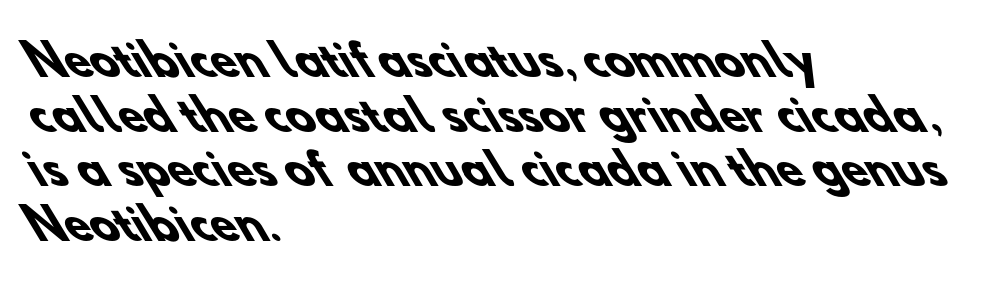
The image shows 42 px heavy sans-serif type; set left-aligned, normal line spacing (1.3x), normal letter spacing, not underlined; low stroke contrast and a small x-height.
